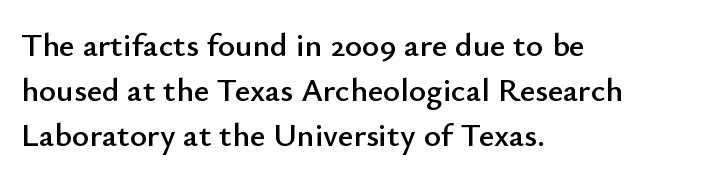
The passage shown stacks its lines at a standard gap. This is the regular roman posture of the typeface. The rendering keeps characters at their native spacing. The rendering shows plain stroke endings on the letterforms — a sans-serif design.
